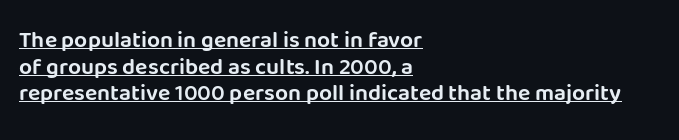
Q: Is the text italic (slanted)? A: No, it is upright.
Q: Is the text underlined? A: Yes.
Q: How is the paragraph aligned? A: Left-aligned.
Q: Is the spacing between letters normal or unusually wide? A: Normal.
